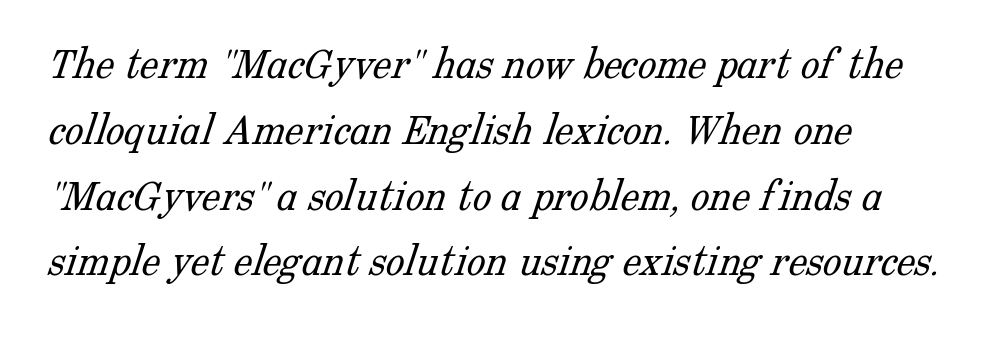
The image shows 47 px light serif type; set normal line spacing (1.4x), normal letter spacing, not underlined; low stroke contrast and a medium x-height.
